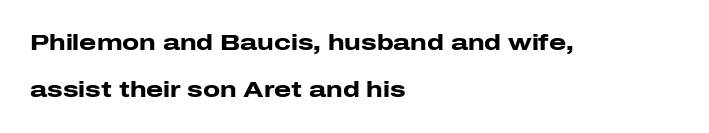
The image shows 22 px bold type, upright; set left-aligned, loose line spacing (2.15x), normal letter spacing, not underlined.
